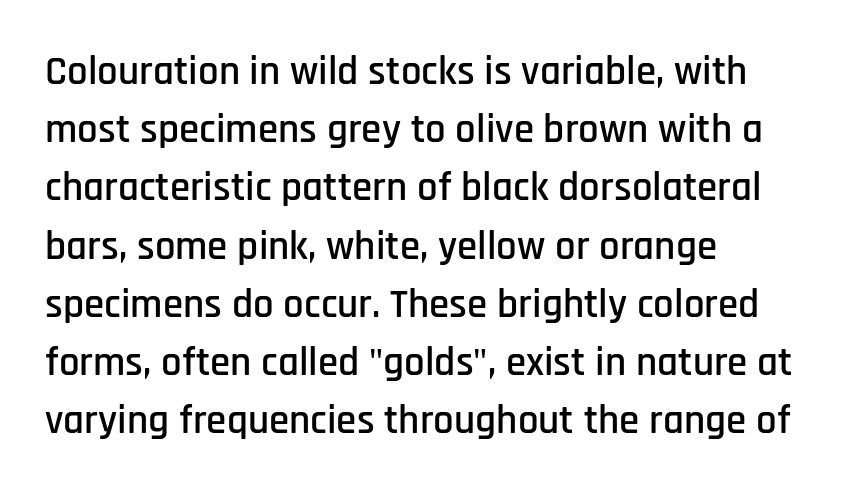
Looks like regular typesetting: each glyph gets only the width it needs. What's the leading like? Ordinary, nothing unusual. The typography opts for an upright posture over an oblique one. Beneath every word, the page is bare. Line starts are locked; line ends wander.
